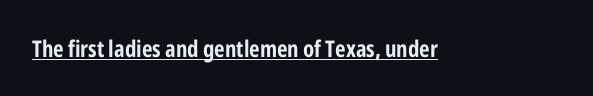
The image shows 23 px bold type, upright; set normal letter spacing, underlined.
